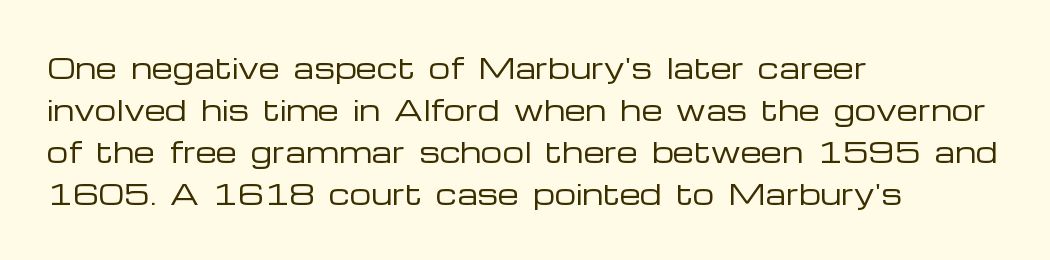
{"italic": "no", "bold": "no", "underline": "no", "align": "left", "line_spacing": "normal", "line_spacing_ratio": 1.55, "letter_spacing": "normal", "letter_spacing_em": 0.0, "glyph_px": 27}
